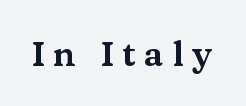
Q: Is the text italic (slanted)? A: No, it is upright.
Q: Is the typeface a serif or a sans-serif typeface? A: Serif.
Q: Is the text underlined? A: No.
Q: Is the spacing between letters normal or unusually wide? A: Unusually wide.
Q: Width (condensed, normal, or wide)? A: Wide.
Q: Stroke contrast? A: Medium.
Q: x-height? A: Medium.
Q: Monospaced? A: No.
